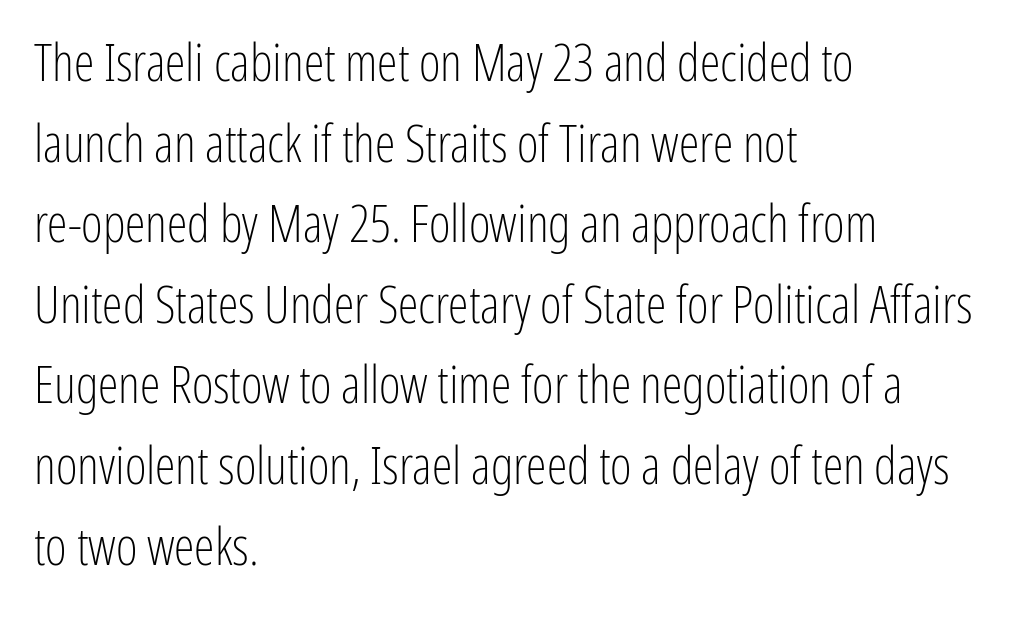
The image shows 52 px light, condensed sans-serif type, upright; set left-aligned, normal line spacing (1.55x), normal letter spacing, not underlined; low stroke contrast and a medium x-height.
